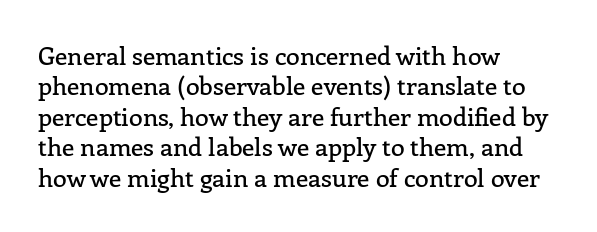
{"italic": "no", "underline": "no", "align": "left", "line_spacing_ratio": 1.22, "letter_spacing": "normal", "letter_spacing_em": 0.0, "glyph_px": 25}
